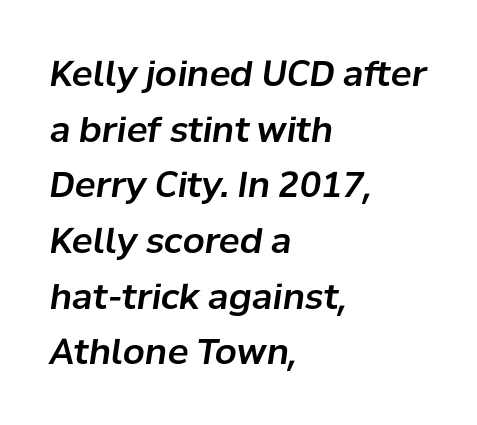
{"italic": "yes", "lean": "right", "slant_degrees": 8, "width": "normal", "stroke_contrast": "low", "x_height": "medium", "monospaced": "no", "underline": "no", "align": "left", "line_spacing": "normal", "line_spacing_ratio": 1.59, "letter_spacing": "normal", "letter_spacing_em": 0.0, "glyph_px": 35}
